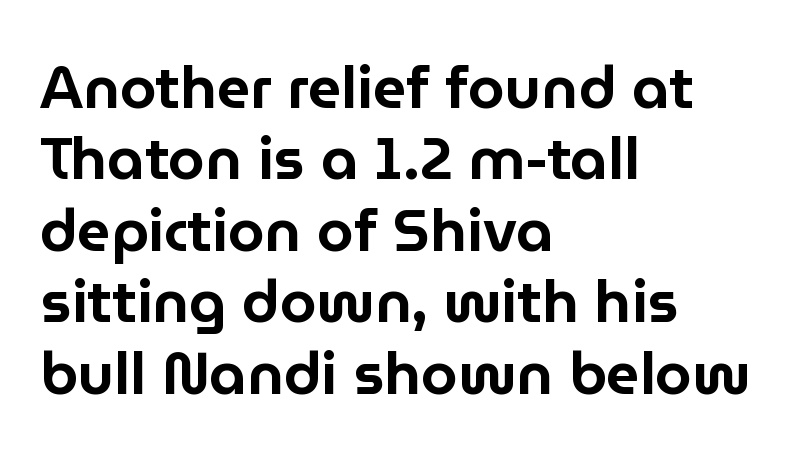
The image shows 59 px sans-serif type, upright; set left-aligned, line spacing 1.21x, normal letter spacing, not underlined; low stroke contrast and a medium x-height.
